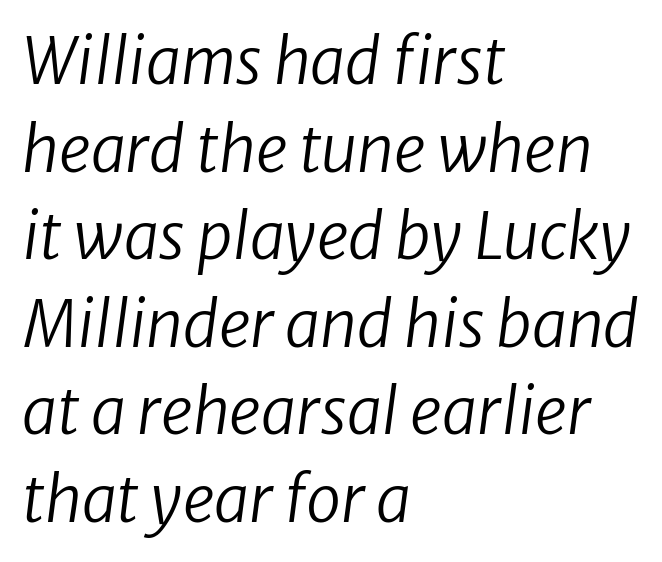
Q: Is the text bold? A: No.
Q: Is the text italic (slanted)? A: Yes, it leans right by about 8 degrees.
Q: Is the text underlined? A: No.
Q: How is the paragraph aligned? A: Left-aligned.
Q: Is the spacing between letters normal or unusually wide? A: Normal.
Q: Is the spacing between lines tight, normal or loose? A: Normal.
Q: Width (condensed, normal, or wide)? A: Normal.
Q: Stroke contrast? A: Low.
Q: x-height? A: Medium.
Q: Monospaced? A: No.
